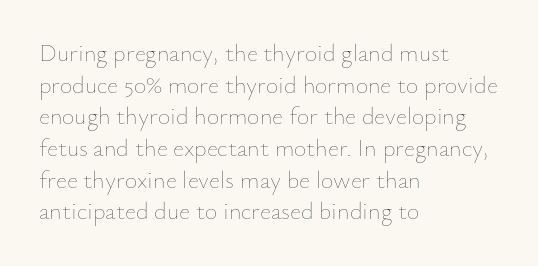
{"italic": "no", "bold": "no", "underline": "no", "align": "left", "line_spacing": "normal", "line_spacing_ratio": 1.32, "letter_spacing": "normal", "letter_spacing_em": 0.0, "glyph_px": 24}
